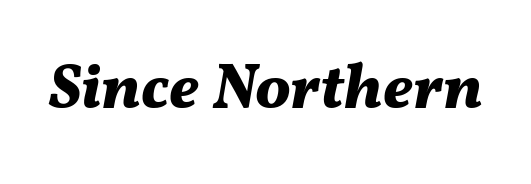
The tracking reads as untouched default to a designer's eye. The specimen reads as italic at a glance. Letters rest on an invisible, unmarked baseline. This is heavy type, rendered in bold. Each letter keeps its own natural width here, so spacing adapts to shape.
